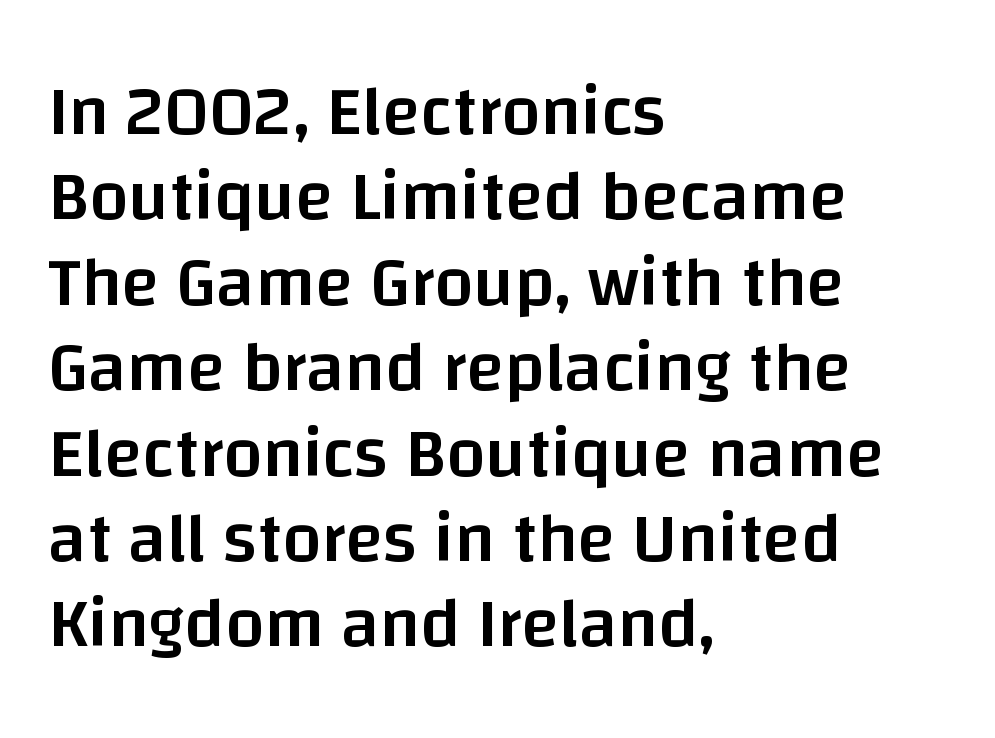
Q: Is the text bold? A: Semi-bold.
Q: Is the text italic (slanted)? A: No, it is upright.
Q: Is the typeface a serif or a sans-serif typeface? A: Sans-serif.
Q: Is the text underlined? A: No.
Q: How is the paragraph aligned? A: Left-aligned.
Q: Is the spacing between letters normal or unusually wide? A: Normal.
Q: Width (condensed, normal, or wide)? A: Normal.
Q: Stroke contrast? A: Low.
Q: x-height? A: Large.
Q: Monospaced? A: No.
